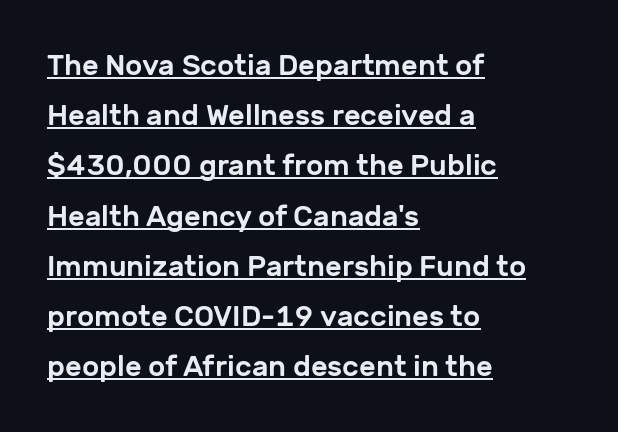
{"serif": "no", "italic": "no", "width": "normal", "stroke_contrast": "low", "x_height": "medium", "monospaced": "no", "underline": "yes", "align": "left", "line_spacing_ratio": 1.73, "letter_spacing": "normal", "letter_spacing_em": 0.0, "glyph_px": 29}
